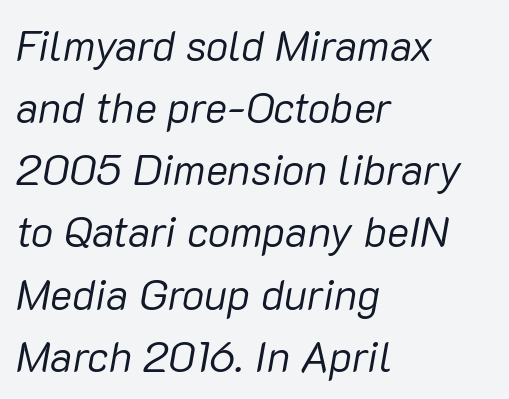
Q: Is the text bold? A: No.
Q: Is the text italic (slanted)? A: Yes, it leans right by about 10 degrees.
Q: Is the text underlined? A: No.
Q: How is the paragraph aligned? A: Left-aligned.
Q: Is the spacing between letters normal or unusually wide? A: Normal.
Q: Is the spacing between lines tight, normal or loose? A: Normal.
Q: Width (condensed, normal, or wide)? A: Normal.
Q: Stroke contrast? A: Low.
Q: x-height? A: Medium.
Q: Monospaced? A: No.
